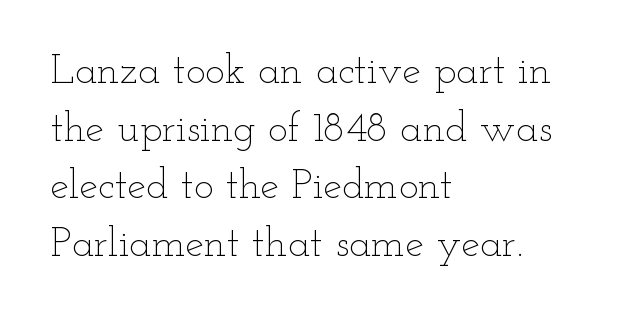
Q: Is the text bold? A: No.
Q: Is the text italic (slanted)? A: No, it is upright.
Q: Is the text underlined? A: No.
Q: How is the paragraph aligned? A: Left-aligned.
Q: Is the spacing between letters normal or unusually wide? A: Normal.
Q: Is the spacing between lines tight, normal or loose? A: Normal.
Q: Width (condensed, normal, or wide)? A: Wide.
Q: Stroke contrast? A: Low.
Q: x-height? A: Small.
Q: Monospaced? A: No.
